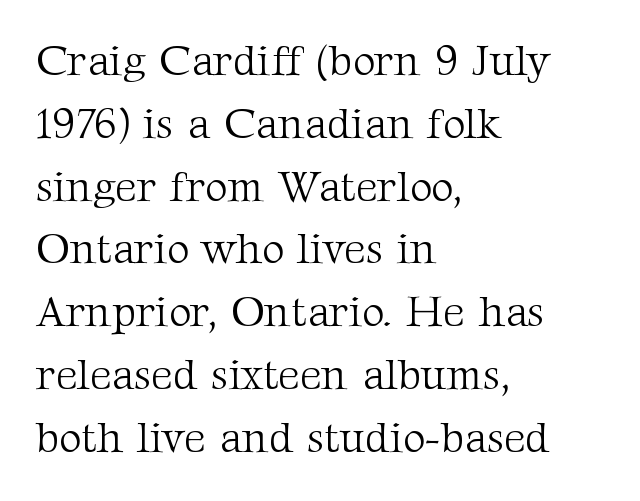
This sample has the flowing, uneven cadence of proportional lettering. Nobody touched the tracking dial on this one. Tall strokes in this sample are plumb rather than angled. Regarding leading, the lines here are spaced in the standard way.
